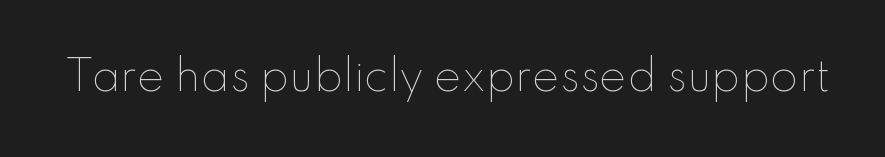
Q: Is the text bold? A: No.
Q: Is the text italic (slanted)? A: No, it is upright.
Q: Is the text underlined? A: No.
Q: Is the spacing between letters normal or unusually wide? A: Normal.
Q: Width (condensed, normal, or wide)? A: Normal.
Q: Stroke contrast? A: Low.
Q: x-height? A: Small.
Q: Monospaced? A: No.
